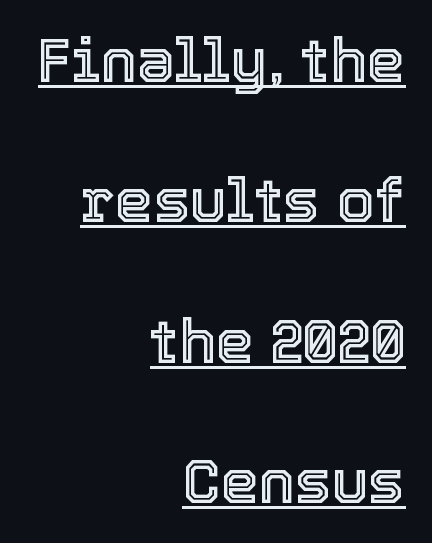
Q: Is the text italic (slanted)? A: No, it is upright.
Q: Is the text underlined? A: Yes.
Q: How is the paragraph aligned? A: Right-aligned.
Q: Is the spacing between letters normal or unusually wide? A: Normal.
Q: Is the spacing between lines tight, normal or loose? A: Loose.
Q: Width (condensed, normal, or wide)? A: Normal.
Q: x-height? A: Medium.
Q: Monospaced? A: No.
